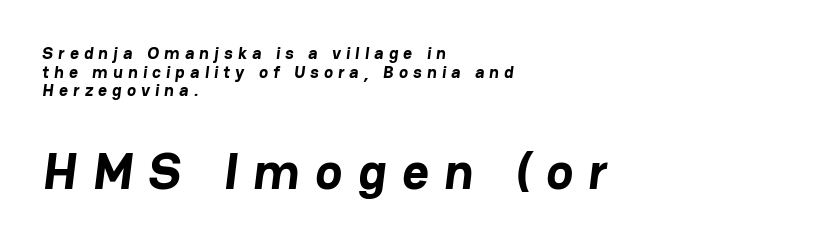
The image shows 51 px bold sans-serif type; set left-aligned, tight line spacing (1.09x), unusually wide letter spacing (+0.31 em), not underlined; the second (bottom) block is 3.0x larger; low stroke contrast and a medium x-height.
